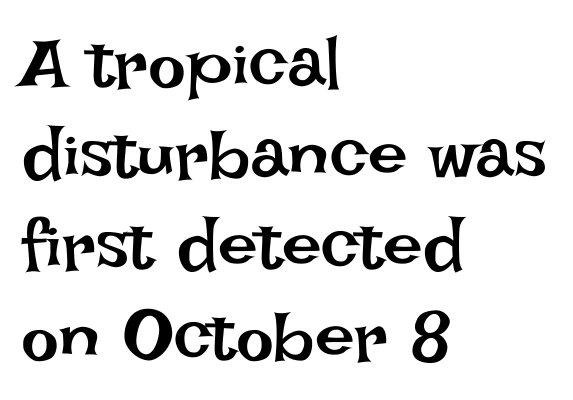
Q: Is the text bold? A: No.
Q: Is the text italic (slanted)? A: No, it is upright.
Q: Is the text underlined? A: No.
Q: How is the paragraph aligned? A: Left-aligned.
Q: Is the spacing between letters normal or unusually wide? A: Normal.
Q: Is the spacing between lines tight, normal or loose? A: Normal.
Q: Width (condensed, normal, or wide)? A: Normal.
Q: Stroke contrast? A: Low.
Q: x-height? A: Large.
Q: Monospaced? A: No.
